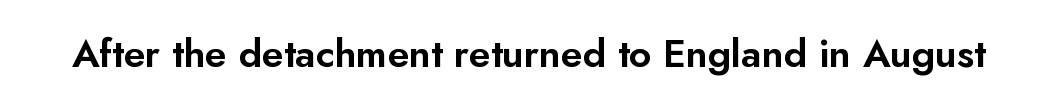
The image shows 39 px sans-serif type, upright; set normal letter spacing, not underlined; low stroke contrast and a small x-height.
